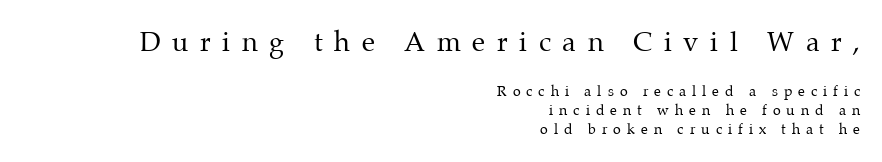
Does the leading feel generous? No, just average. The baseline area is clear. You can tell it's not italic because the verticals are truly vertical. No letter is thick-stroked: the sample isn't bold. A flush-right, rag-left setting is used for this passage. Is the letter spacing exaggerated? Yes — the characters are pushed far apart.
